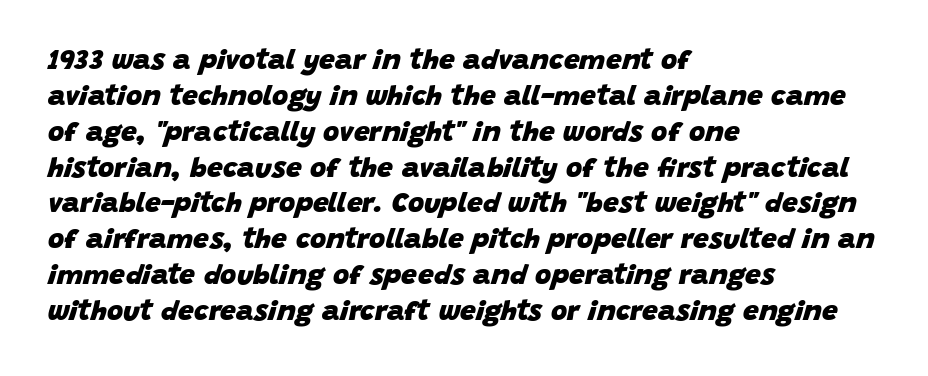
{"italic": "yes", "lean": "right", "slant_degrees": 15, "bold": "yes", "weight": "heavy", "width": "normal", "stroke_contrast": "low", "x_height": "large", "monospaced": "no", "underline": "no", "align": "left", "line_spacing": "normal", "line_spacing_ratio": 1.28, "letter_spacing": "normal", "letter_spacing_em": 0.0, "glyph_px": 28}
